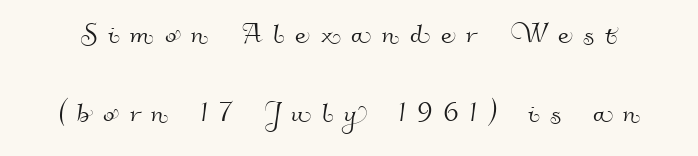
Q: Is the typeface a serif or a sans-serif typeface? A: Sans-serif.
Q: Is the text underlined? A: No.
Q: Is the spacing between letters normal or unusually wide? A: Unusually wide.
Q: Is the spacing between lines tight, normal or loose? A: Loose.
Q: Width (condensed, normal, or wide)? A: Normal.
Q: Stroke contrast? A: High.
Q: x-height? A: Small.
Q: Monospaced? A: No.
